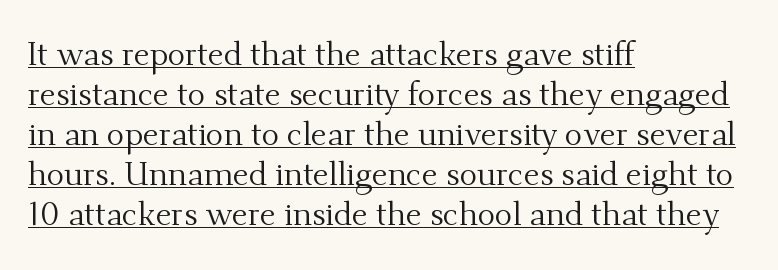
{"serif": "yes", "italic": "no", "bold": "no", "weight": "regular", "width": "normal", "stroke_contrast": "medium", "x_height": "small", "monospaced": "no", "underline": "yes", "align": "left", "line_spacing_ratio": 1.21, "letter_spacing": "normal", "letter_spacing_em": 0.0, "glyph_px": 33}
